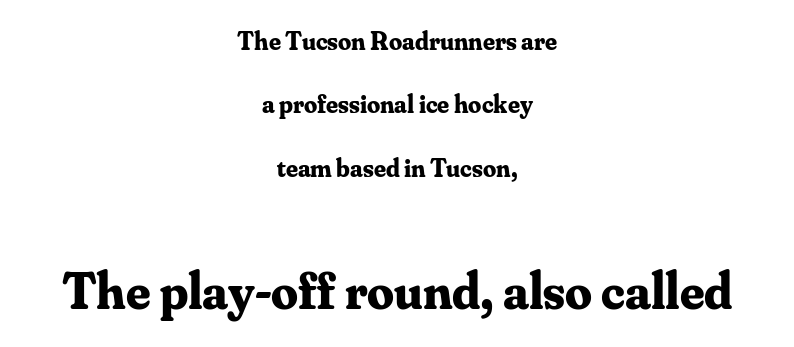
No extra tracking has been applied to these lines. Designer's note — italics off, roman on. The second block has been scaled up relative to the first. The font is running at its bold setting. The lines are quadded center.
